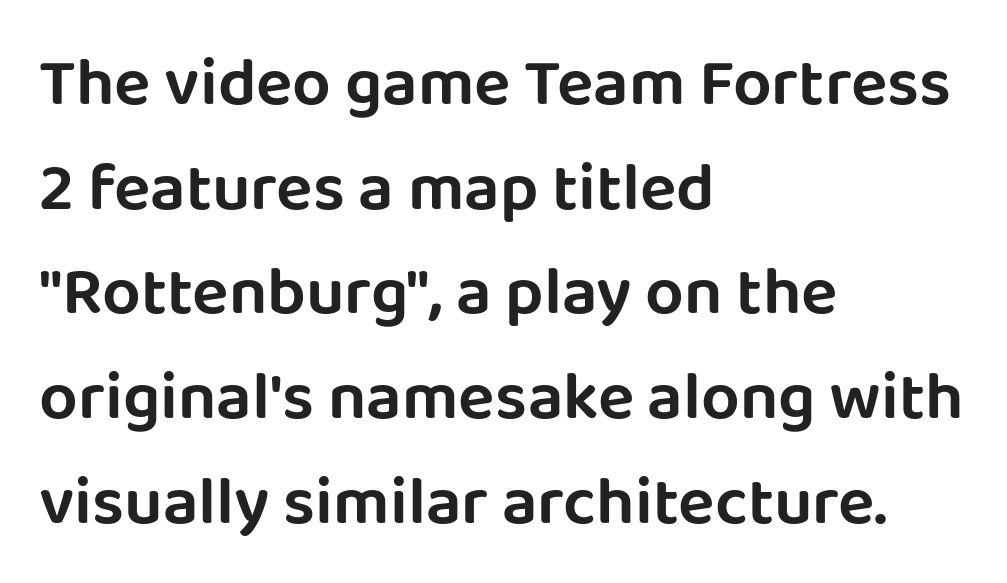
{"serif": "no", "italic": "no", "width": "normal", "stroke_contrast": "low", "x_height": "large", "monospaced": "no", "underline": "no", "align": "left", "line_spacing": "normal", "line_spacing_ratio": 1.54, "letter_spacing": "normal", "letter_spacing_em": 0.0, "glyph_px": 68}
